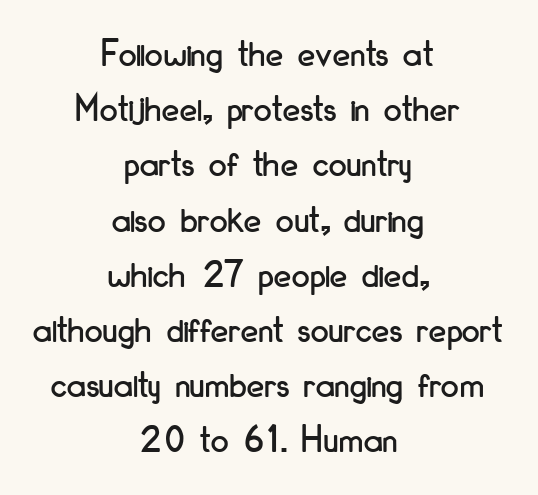
The image shows 40 px condensed sans-serif type, upright; set centered, normal line spacing (1.38x), normal letter spacing, not underlined; low stroke contrast and a small x-height.
